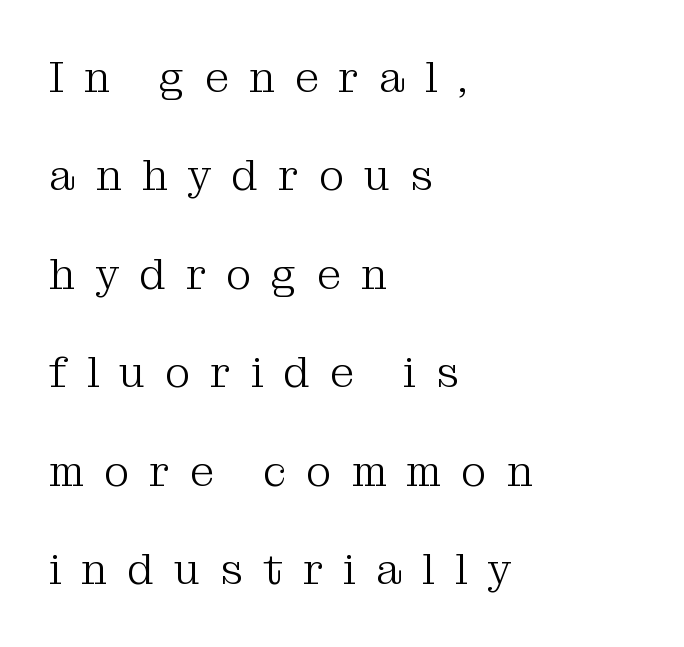
Substantial extra tracking has been applied to these lines. The words here are not underlined. Varying glyph widths throughout — classic text-font behaviour. The typography opts for an upright posture over an oblique one. Leading: increased.
